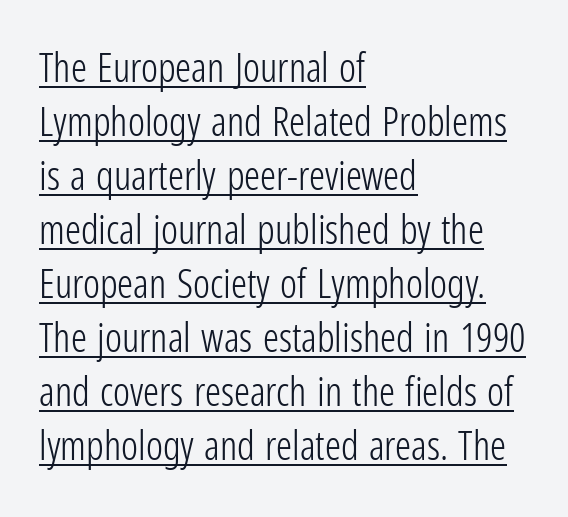
Q: Is the text bold? A: No.
Q: Is the text italic (slanted)? A: No, it is upright.
Q: Is the typeface a serif or a sans-serif typeface? A: Sans-serif.
Q: Is the text underlined? A: Yes.
Q: How is the paragraph aligned? A: Left-aligned.
Q: Is the spacing between letters normal or unusually wide? A: Normal.
Q: Is the spacing between lines tight, normal or loose? A: Normal.
Q: Width (condensed, normal, or wide)? A: Condensed.
Q: Stroke contrast? A: Low.
Q: x-height? A: Medium.
Q: Monospaced? A: No.
